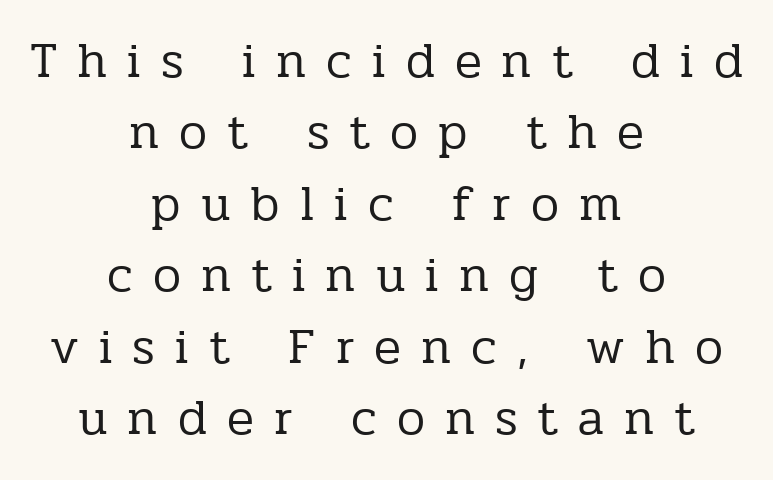
Typographically, this falls in the serif category. Successive baselines arrive at the customary interval. The passage is arranged like a title page — every line centered. Observe the wide spacing: letters keep a clear distance from each other.
